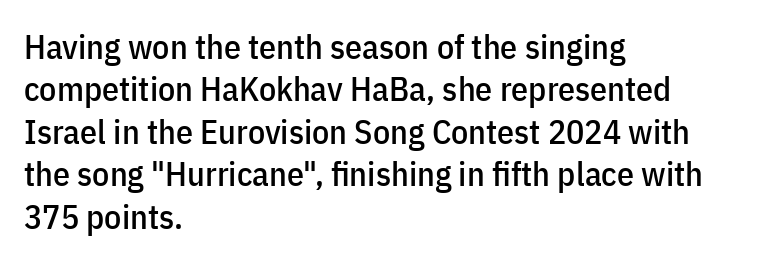
Q: Is the text italic (slanted)? A: No, it is upright.
Q: Is the typeface a serif or a sans-serif typeface? A: Sans-serif.
Q: Is the text underlined? A: No.
Q: How is the paragraph aligned? A: Left-aligned.
Q: Is the spacing between letters normal or unusually wide? A: Normal.
Q: Is the spacing between lines tight, normal or loose? A: Normal.
Q: Width (condensed, normal, or wide)? A: Condensed.
Q: Stroke contrast? A: Low.
Q: x-height? A: Medium.
Q: Monospaced? A: No.
